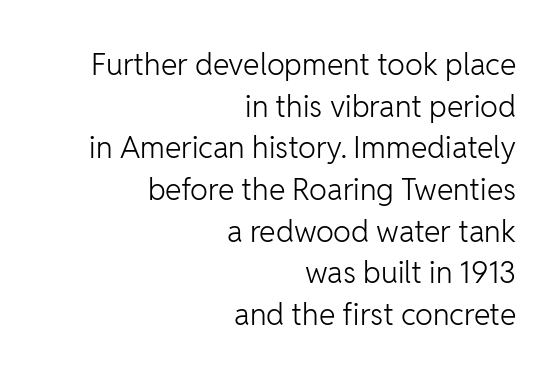
Q: Is the text bold? A: No.
Q: Is the text italic (slanted)? A: No, it is upright.
Q: Is the typeface a serif or a sans-serif typeface? A: Sans-serif.
Q: Is the text underlined? A: No.
Q: How is the paragraph aligned? A: Right-aligned.
Q: Is the spacing between letters normal or unusually wide? A: Normal.
Q: Is the spacing between lines tight, normal or loose? A: Normal.
Q: Width (condensed, normal, or wide)? A: Normal.
Q: Stroke contrast? A: Low.
Q: x-height? A: Medium.
Q: Monospaced? A: No.
